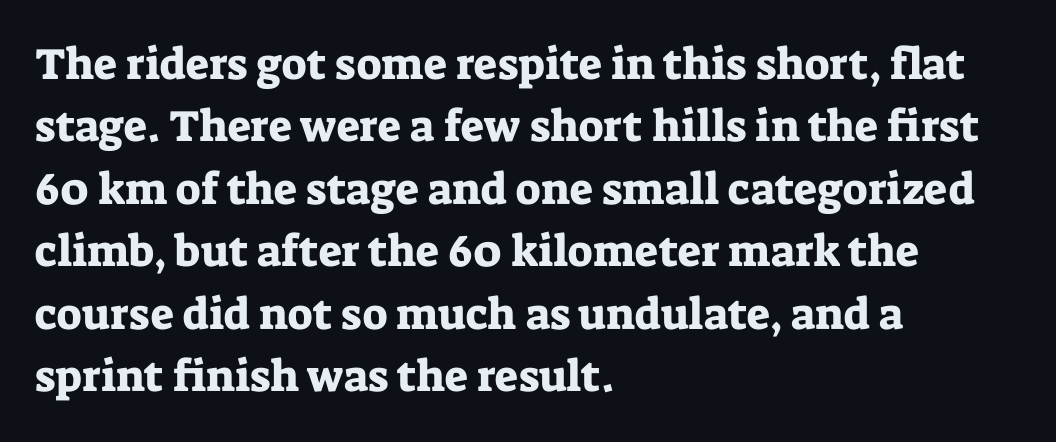
{"serif": "yes", "italic": "no", "width": "normal", "stroke_contrast": "low", "x_height": "medium", "monospaced": "no", "underline": "no", "align": "left", "line_spacing": "normal", "line_spacing_ratio": 1.42, "letter_spacing": "normal", "letter_spacing_em": 0.0, "glyph_px": 44}
